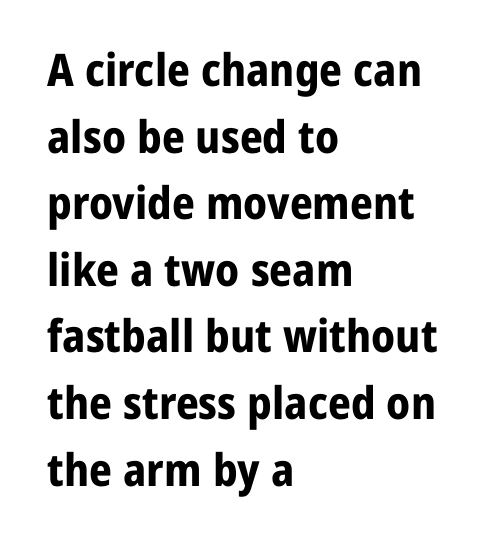
{"serif": "no", "italic": "no", "bold": "yes", "weight": "bold", "width": "normal", "stroke_contrast": "low", "x_height": "medium", "monospaced": "no", "underline": "no", "align": "left", "line_spacing": "normal", "line_spacing_ratio": 1.48, "letter_spacing": "normal", "letter_spacing_em": 0.0, "glyph_px": 45}
